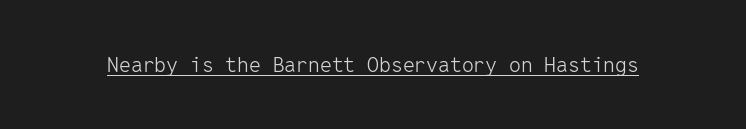
The image shows 21 px text type, upright; set normal letter spacing, underlined.
